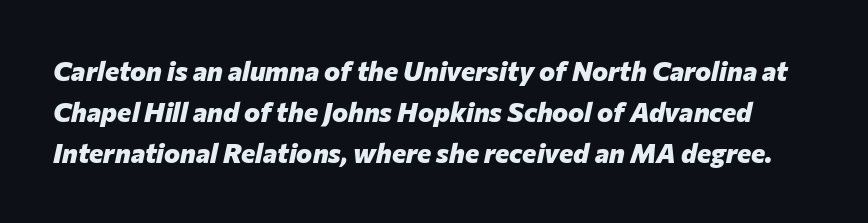
The axis of the letterforms is tilted away from vertical. Any mark beneath the type? The region is blank. Reading down the column, the eye jumps a familiar distance to each next line. You'd pick this weight for a headline — it's a proper bold. Tracking here is standard; glyphs follow each other at the usual distance.
